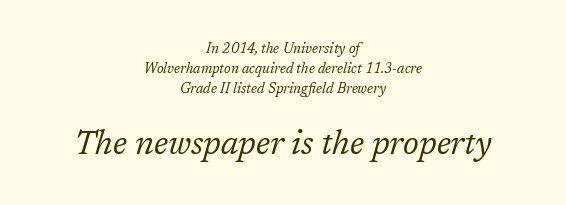
Q: Is the text bold? A: No.
Q: Is the text italic (slanted)? A: Yes, it leans right by about 17 degrees.
Q: Is the typeface a serif or a sans-serif typeface? A: Serif.
Q: Is the text underlined? A: No.
Q: How is the paragraph aligned? A: Centered.
Q: Is the spacing between letters normal or unusually wide? A: Normal.
Q: Is the spacing between lines tight, normal or loose? A: Normal.
Q: Which block of text is set in a larger size, the first (top) or the second (bottom)? A: The second (bottom) one.
Q: Width (condensed, normal, or wide)? A: Normal.
Q: Stroke contrast? A: Low.
Q: x-height? A: Medium.
Q: Monospaced? A: No.
